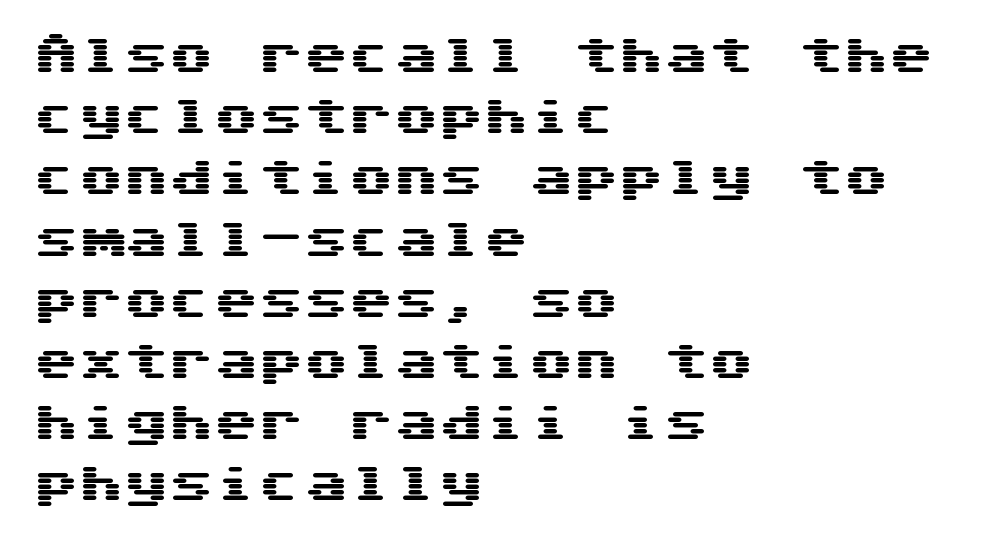
{"serif": "no", "italic": "no", "width": "wide", "stroke_contrast": "medium", "x_height": "medium", "underline": "no", "align": "left", "line_spacing": "normal", "line_spacing_ratio": 1.36, "letter_spacing": "normal", "letter_spacing_em": 0.0, "glyph_px": 45}
